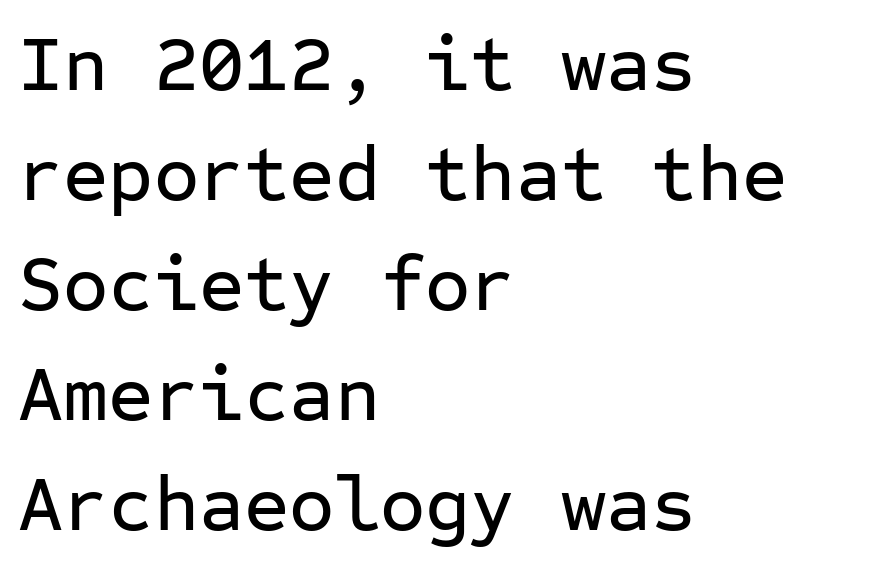
You could count columns in this text — the font is strictly monospaced. Short and long lines alike share a common starting point at left. No italicization has been applied; the sample stays upright. The baseline area is clear. In terms of leading, this rendering sits right in the middle.
